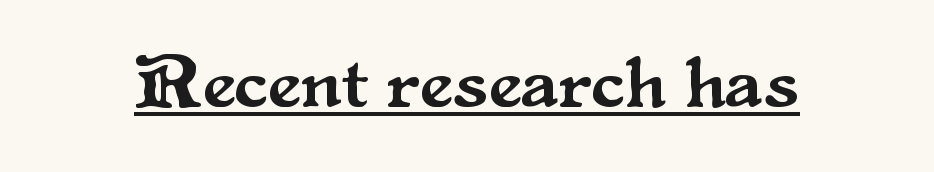
{"serif": "yes", "italic": "no", "width": "normal", "stroke_contrast": "medium", "x_height": "small", "monospaced": "no", "underline": "yes", "letter_spacing": "normal", "letter_spacing_em": 0.0, "glyph_px": 74}
